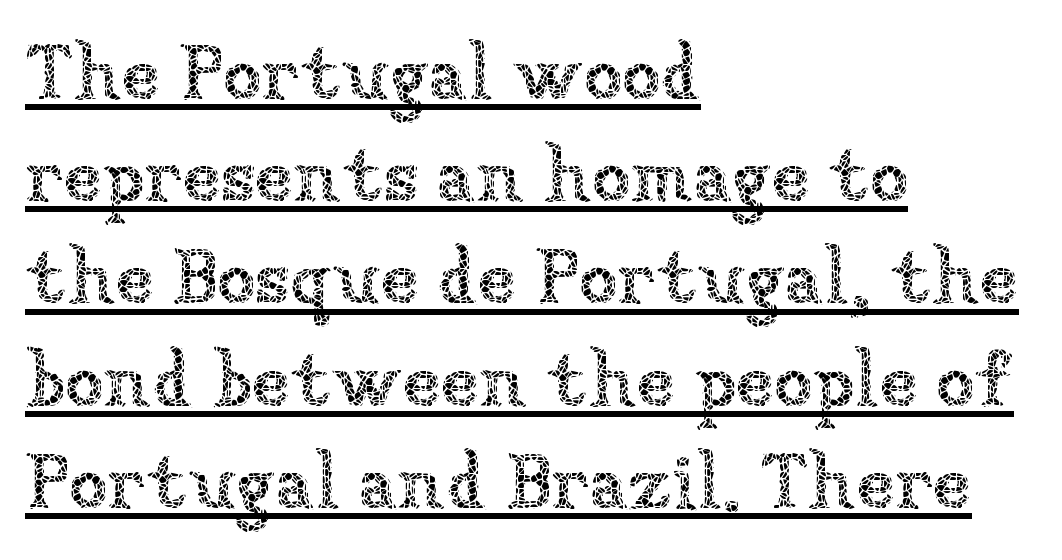
{"italic": "no", "bold": "no", "weight": "thin", "width": "normal", "stroke_contrast": "low", "x_height": "medium", "monospaced": "no", "underline": "yes", "align": "left", "line_spacing": "normal", "line_spacing_ratio": 1.31, "letter_spacing": "normal", "letter_spacing_em": 0.0, "glyph_px": 78}
